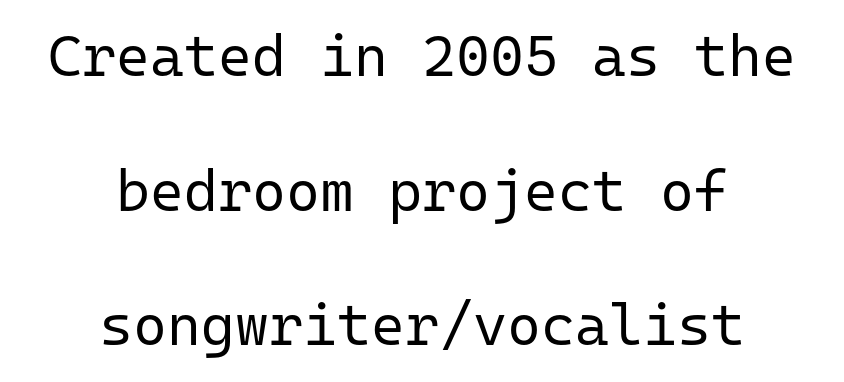
{"serif": "no", "italic": "no", "bold": "no", "weight": "regular", "width": "normal", "stroke_contrast": "low", "x_height": "medium", "monospaced": "yes", "underline": "no", "align": "center", "line_spacing": "loose", "line_spacing_ratio": 2.32, "letter_spacing": "normal", "letter_spacing_em": 0.0, "glyph_px": 58}
